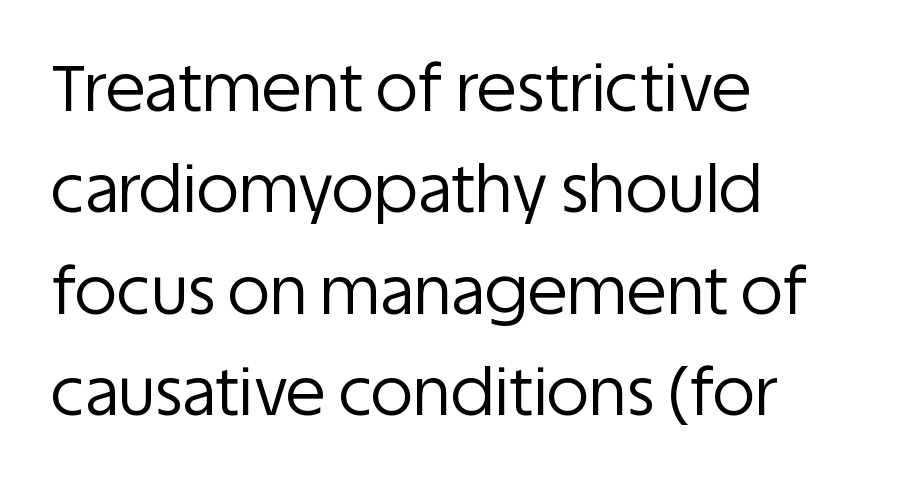
{"serif": "no", "italic": "no", "bold": "no", "weight": "regular", "width": "normal", "stroke_contrast": "low", "x_height": "large", "monospaced": "no", "underline": "no", "align": "left", "line_spacing": "normal", "line_spacing_ratio": 1.56, "letter_spacing": "normal", "letter_spacing_em": 0.0, "glyph_px": 65}
